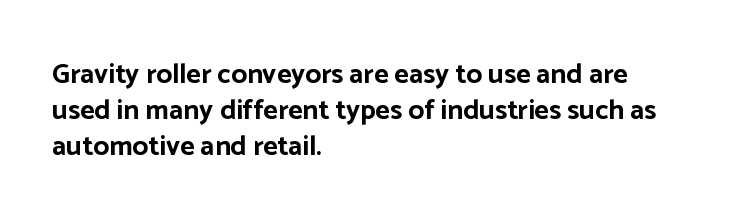
{"serif": "no", "italic": "no", "bold": "yes", "weight": "bold", "width": "normal", "stroke_contrast": "low", "x_height": "medium", "monospaced": "no", "underline": "no", "align": "left", "line_spacing": "normal", "line_spacing_ratio": 1.29, "letter_spacing": "normal", "letter_spacing_em": 0.0, "glyph_px": 28}
